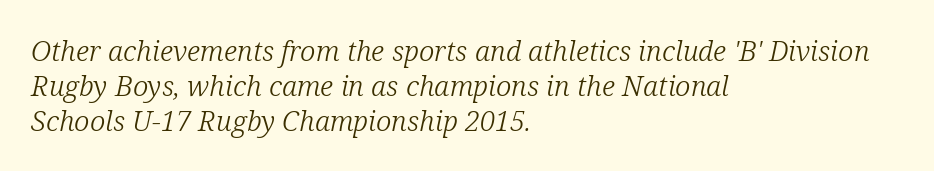
Q: Is the text bold? A: No.
Q: Is the text italic (slanted)? A: Yes, it leans right by about 12 degrees.
Q: Is the typeface a serif or a sans-serif typeface? A: Serif.
Q: Is the text underlined? A: No.
Q: How is the paragraph aligned? A: Left-aligned.
Q: Is the spacing between letters normal or unusually wide? A: Normal.
Q: Is the spacing between lines tight, normal or loose? A: Normal.
Q: Width (condensed, normal, or wide)? A: Normal.
Q: Stroke contrast? A: Low.
Q: x-height? A: Medium.
Q: Monospaced? A: No.
